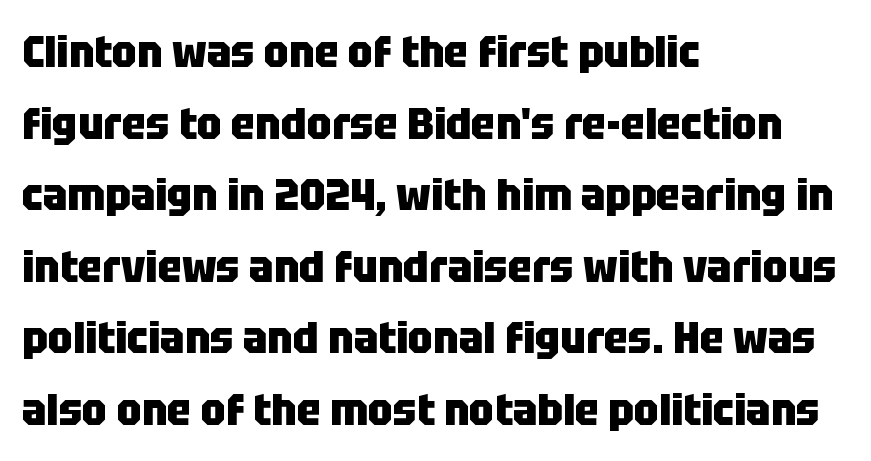
{"serif": "no", "italic": "no", "bold": "yes", "weight": "heavy", "width": "condensed", "stroke_contrast": "low", "x_height": "large", "monospaced": "no", "underline": "no", "align": "left", "line_spacing": "normal", "line_spacing_ratio": 1.59, "letter_spacing": "normal", "letter_spacing_em": 0.0, "glyph_px": 45}
